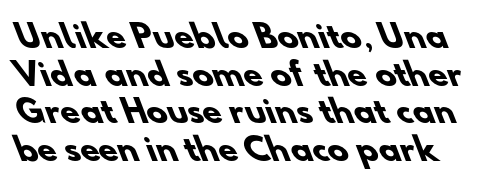
{"serif": "no", "bold": "yes", "weight": "heavy", "width": "normal", "stroke_contrast": "low", "x_height": "small", "monospaced": "no", "underline": "no", "line_spacing_ratio": 1.21, "letter_spacing": "normal", "letter_spacing_em": 0.0, "glyph_px": 31}
